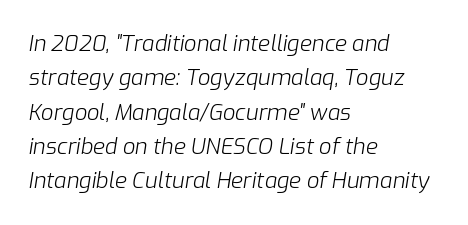
{"italic": "yes", "lean": "right", "slant_degrees": 9, "bold": "no", "underline": "no", "align": "left", "line_spacing": "normal", "line_spacing_ratio": 1.56, "letter_spacing": "normal", "letter_spacing_em": 0.0, "glyph_px": 22}
